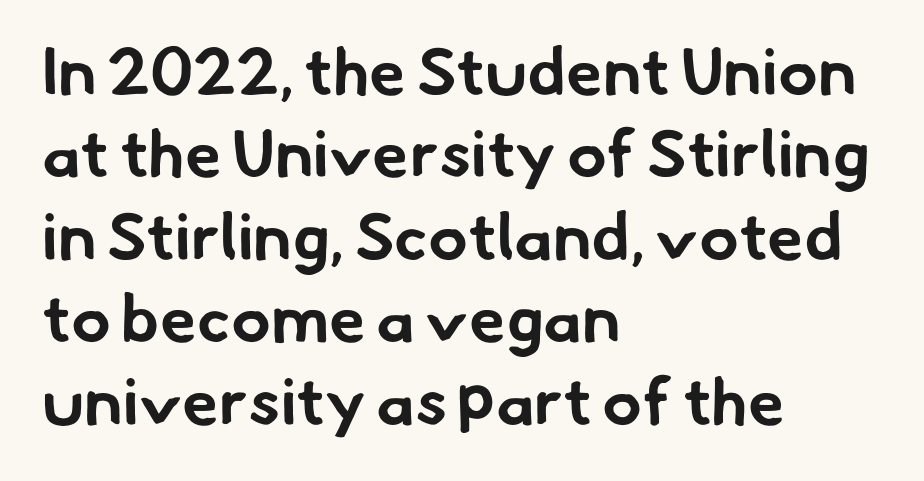
Q: Is the text bold? A: Yes.
Q: Is the typeface a serif or a sans-serif typeface? A: Sans-serif.
Q: Is the text underlined? A: No.
Q: How is the paragraph aligned? A: Left-aligned.
Q: Is the spacing between letters normal or unusually wide? A: Normal.
Q: Is the spacing between lines tight, normal or loose? A: Normal.
Q: Width (condensed, normal, or wide)? A: Normal.
Q: Stroke contrast? A: Low.
Q: x-height? A: Small.
Q: Monospaced? A: No.
